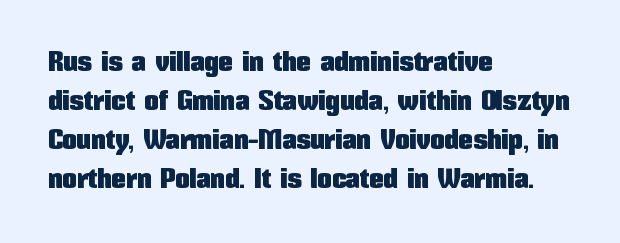
The image shows 29 px condensed sans-serif type, upright; set left-aligned, normal line spacing (1.34x), normal letter spacing, not underlined; low stroke contrast and a medium x-height.
